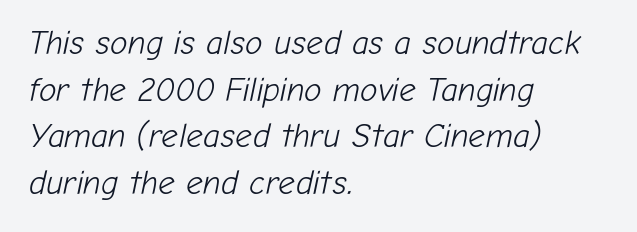
The image shows 33 px light type, italic (leaning right); set left-aligned, normal line spacing (1.41x), normal letter spacing, not underlined; low stroke contrast and a medium x-height.
